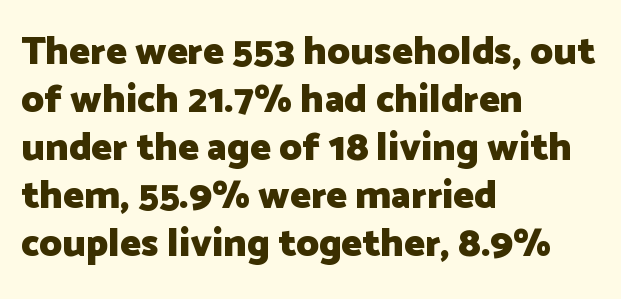
Q: Is the text bold? A: Yes.
Q: Is the text italic (slanted)? A: No, it is upright.
Q: Is the typeface a serif or a sans-serif typeface? A: Sans-serif.
Q: Is the text underlined? A: No.
Q: How is the paragraph aligned? A: Left-aligned.
Q: Is the spacing between letters normal or unusually wide? A: Normal.
Q: Width (condensed, normal, or wide)? A: Normal.
Q: Stroke contrast? A: Low.
Q: x-height? A: Medium.
Q: Monospaced? A: No.
